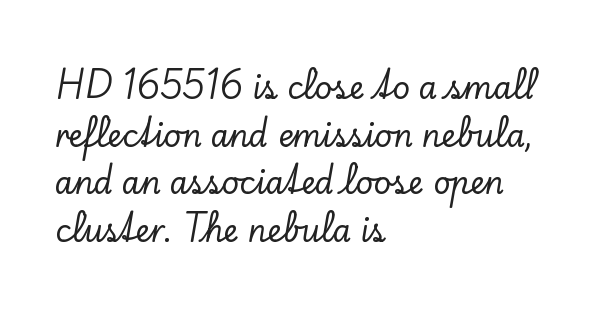
{"serif": "yes", "width": "normal", "stroke_contrast": "low", "x_height": "small", "monospaced": "no", "underline": "no", "align": "left", "line_spacing": "normal", "line_spacing_ratio": 1.59, "letter_spacing": "normal", "letter_spacing_em": 0.0, "glyph_px": 30}
